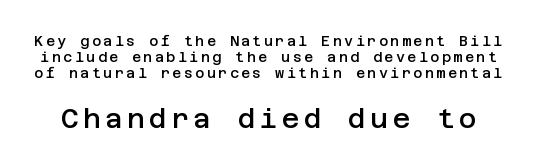
In terms of weight, the rendering is demibold, just under bold. Vertical strokes here are truly vertical. Anything drawn beneath the words? Only blank space. Between these two stacked blocks, the lower one wins on size.
